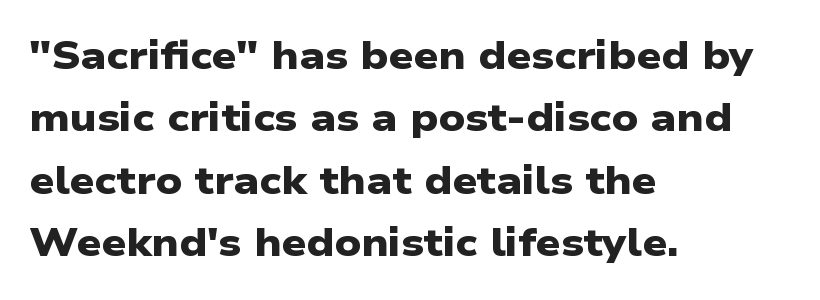
{"serif": "no", "bold": "yes", "weight": "heavy", "width": "wide", "stroke_contrast": "low", "x_height": "medium", "monospaced": "no", "underline": "no", "align": "left", "line_spacing": "normal", "line_spacing_ratio": 1.6, "letter_spacing": "normal", "letter_spacing_em": 0.0, "glyph_px": 39}
